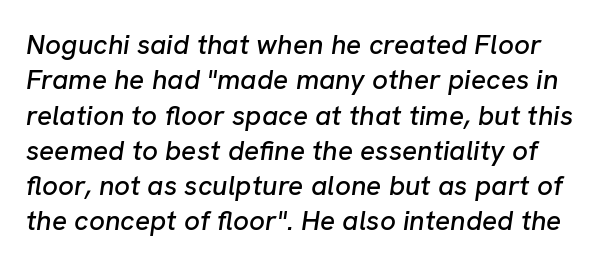
{"italic": "yes", "lean": "right", "slant_degrees": 8, "width": "normal", "stroke_contrast": "low", "x_height": "medium", "monospaced": "no", "underline": "no", "line_spacing": "normal", "line_spacing_ratio": 1.26, "letter_spacing": "normal", "letter_spacing_em": 0.0, "glyph_px": 28}
